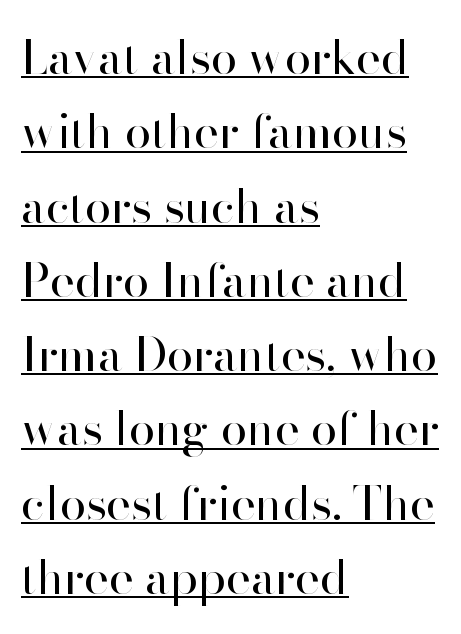
Q: Is the text bold? A: No.
Q: Is the text italic (slanted)? A: No, it is upright.
Q: Is the typeface a serif or a sans-serif typeface? A: Sans-serif.
Q: Is the text underlined? A: Yes.
Q: How is the paragraph aligned? A: Left-aligned.
Q: Is the spacing between letters normal or unusually wide? A: Normal.
Q: Is the spacing between lines tight, normal or loose? A: Normal.
Q: Width (condensed, normal, or wide)? A: Normal.
Q: Stroke contrast? A: High.
Q: x-height? A: Small.
Q: Monospaced? A: No.
